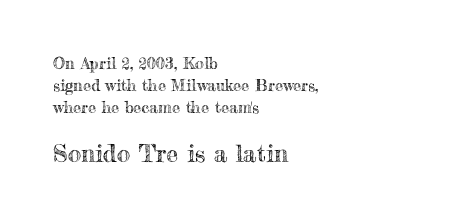
Line beginnings align vertically; line endings do not. Look at the tracking — it's just the regular setting, nothing added. Rule under the text: the space is simply empty. Scale increases going downward across the two blocks. Is there much room between lines? A standard amount, neither cramped nor airy.
